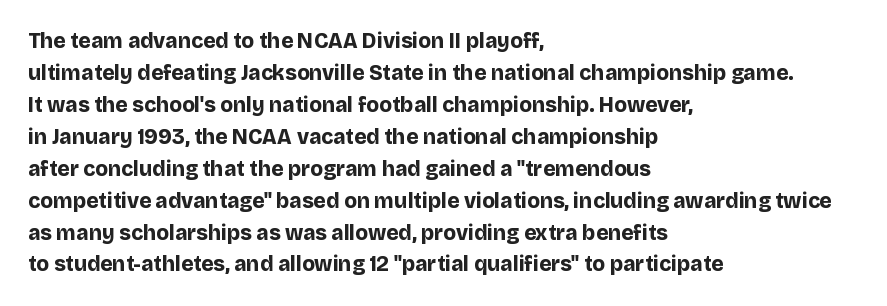
Q: Is the text bold? A: Yes.
Q: Is the text italic (slanted)? A: No, it is upright.
Q: Is the text underlined? A: No.
Q: How is the paragraph aligned? A: Left-aligned.
Q: Is the spacing between letters normal or unusually wide? A: Normal.
Q: Is the spacing between lines tight, normal or loose? A: Normal.
